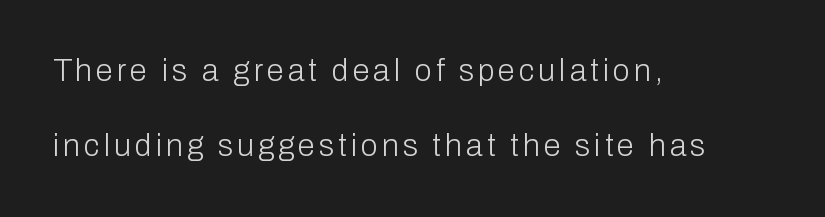
The image shows 31 px light sans-serif type, upright; set left-aligned, loose line spacing (2.42x), not underlined; low stroke contrast and a medium x-height.
